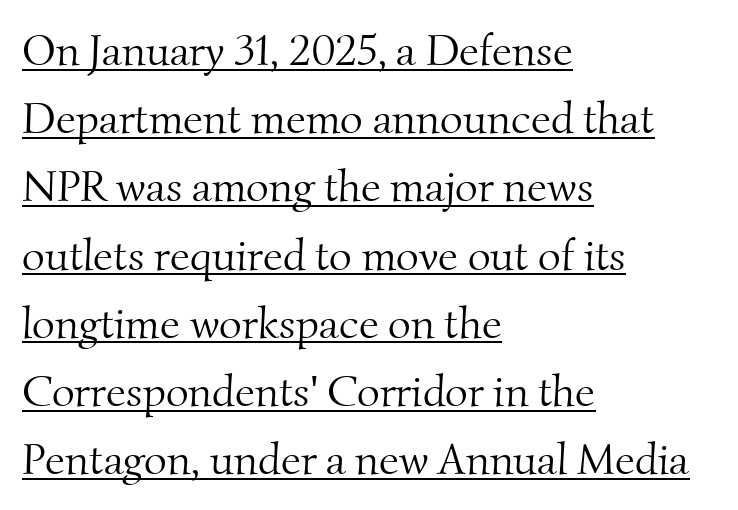
{"serif": "yes", "bold": "no", "weight": "light", "width": "normal", "stroke_contrast": "medium", "x_height": "small", "monospaced": "no", "underline": "yes", "align": "left", "line_spacing": "normal", "line_spacing_ratio": 1.55, "letter_spacing": "normal", "letter_spacing_em": 0.0, "glyph_px": 44}
